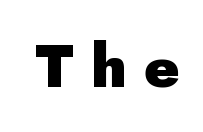
Classification — sans serif. Decoration check: the copy has no underline. The face used here has the dense, thick strokes of a bold. Observe the wide spacing: letters keep a clear distance from each other. The rendering uses natural spacing where letterforms have individual widths. Ascenders rise straight up at ninety degrees.
